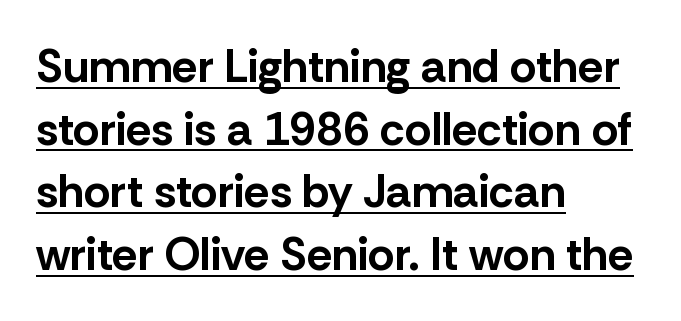
{"serif": "no", "italic": "no", "bold": "yes", "weight": "bold", "width": "normal", "stroke_contrast": "low", "x_height": "medium", "monospaced": "no", "underline": "yes", "align": "left", "line_spacing": "normal", "line_spacing_ratio": 1.36, "letter_spacing": "normal", "letter_spacing_em": 0.0, "glyph_px": 46}
